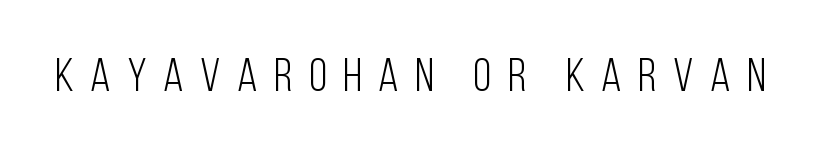
{"serif": "no", "italic": "no", "bold": "no", "weight": "light", "width": "condensed", "stroke_contrast": "low", "x_height": "large", "monospaced": "no", "underline": "no", "letter_spacing": "wide", "letter_spacing_em": 0.35, "glyph_px": 47}
